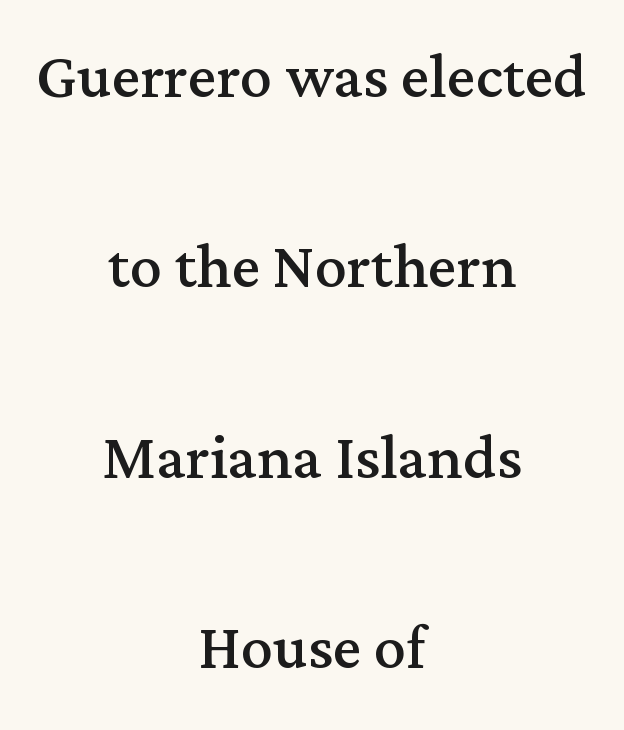
Nope, not italic — everything's standing straight. Widely set lines give the paragraph a tall, airy silhouette. The passage is arranged like a title page — every line centered. No extra ink here — the face is not bold. The passage shown is not underscored anywhere.
